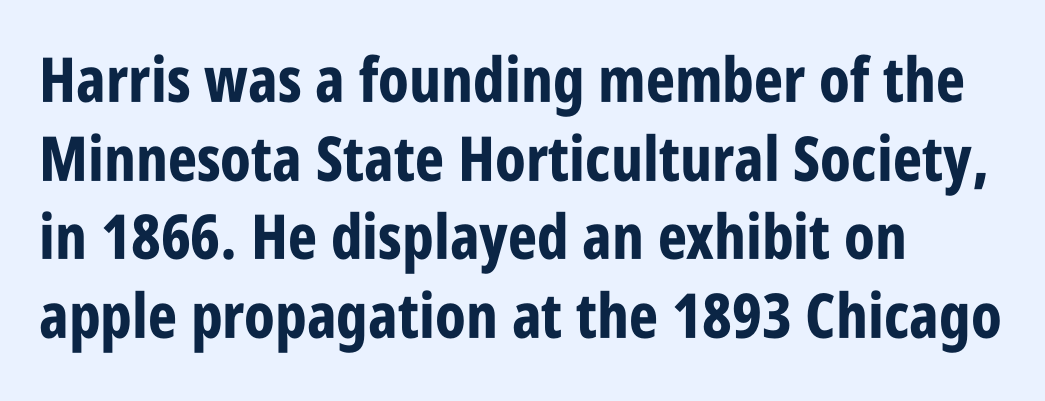
The image shows 62 px bold, condensed sans-serif type, upright; set left-aligned, normal line spacing (1.27x), normal letter spacing, not underlined; low stroke contrast and a large x-height.
